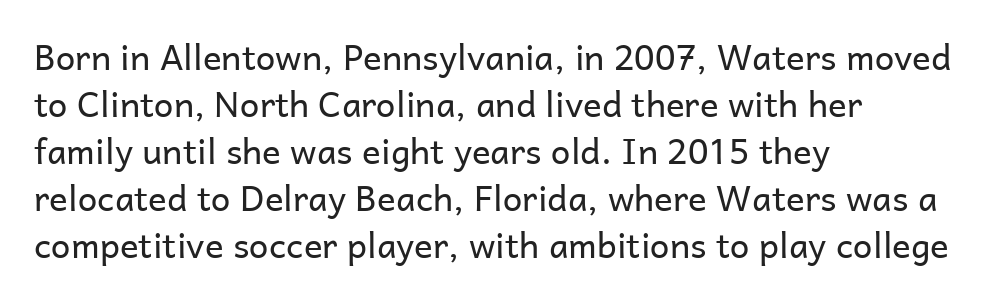
{"serif": "no", "italic": "no", "bold": "no", "weight": "regular", "width": "normal", "stroke_contrast": "low", "x_height": "medium", "monospaced": "no", "underline": "no", "align": "left", "line_spacing": "normal", "line_spacing_ratio": 1.34, "letter_spacing": "normal", "letter_spacing_em": 0.0, "glyph_px": 35}
